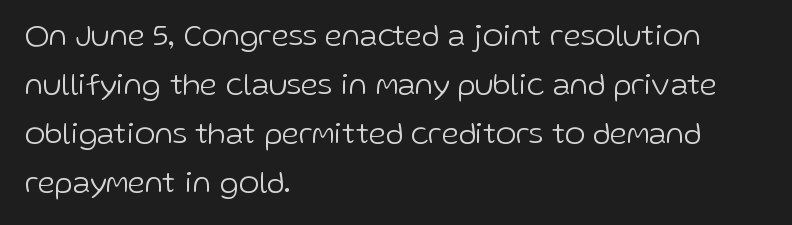
{"serif": "no", "italic": "no", "bold": "no", "weight": "light", "width": "normal", "stroke_contrast": "low", "x_height": "medium", "monospaced": "no", "underline": "no", "align": "left", "line_spacing": "normal", "line_spacing_ratio": 1.58, "letter_spacing": "normal", "letter_spacing_em": 0.0, "glyph_px": 31}
